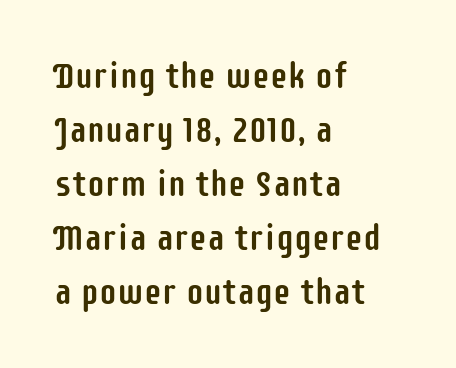
Q: Is the text italic (slanted)? A: No, it is upright.
Q: Is the typeface a serif or a sans-serif typeface? A: Sans-serif.
Q: Is the text underlined? A: No.
Q: How is the paragraph aligned? A: Left-aligned.
Q: Is the spacing between letters normal or unusually wide? A: Normal.
Q: Is the spacing between lines tight, normal or loose? A: Normal.
Q: Width (condensed, normal, or wide)? A: Condensed.
Q: Stroke contrast? A: Low.
Q: x-height? A: Large.
Q: Monospaced? A: No.
